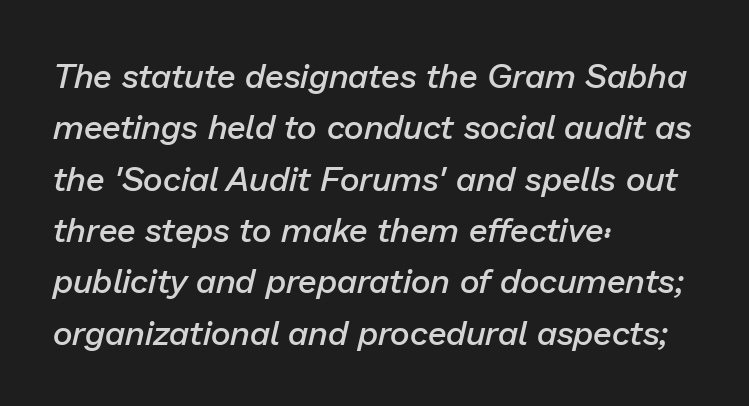
Each line starts at the same left margin while the right side varies. Nobody drew a line under any word here. Rendered with sloped, italic letterforms. The rendering uses a semibold face; strokes are thickened but not to full bold.
